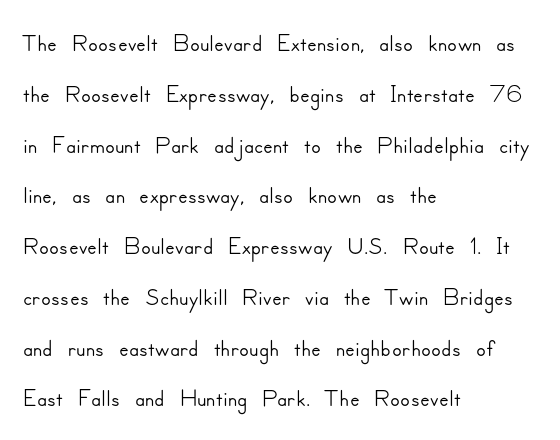
{"serif": "no", "italic": "no", "width": "normal", "stroke_contrast": "low", "x_height": "small", "monospaced": "no", "underline": "no", "align": "left", "line_spacing": "normal", "line_spacing_ratio": 1.41, "letter_spacing": "normal", "letter_spacing_em": 0.0, "glyph_px": 36}
